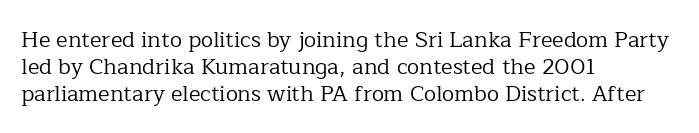
Honestly, the letter spacing is just normal — you wouldn't notice it. A student would call this left alignment; a typographer would say flush left, rag right. The font sits on the lighter half of the weight spectrum, regular included. Just letters on the line, the space beneath them empty.
